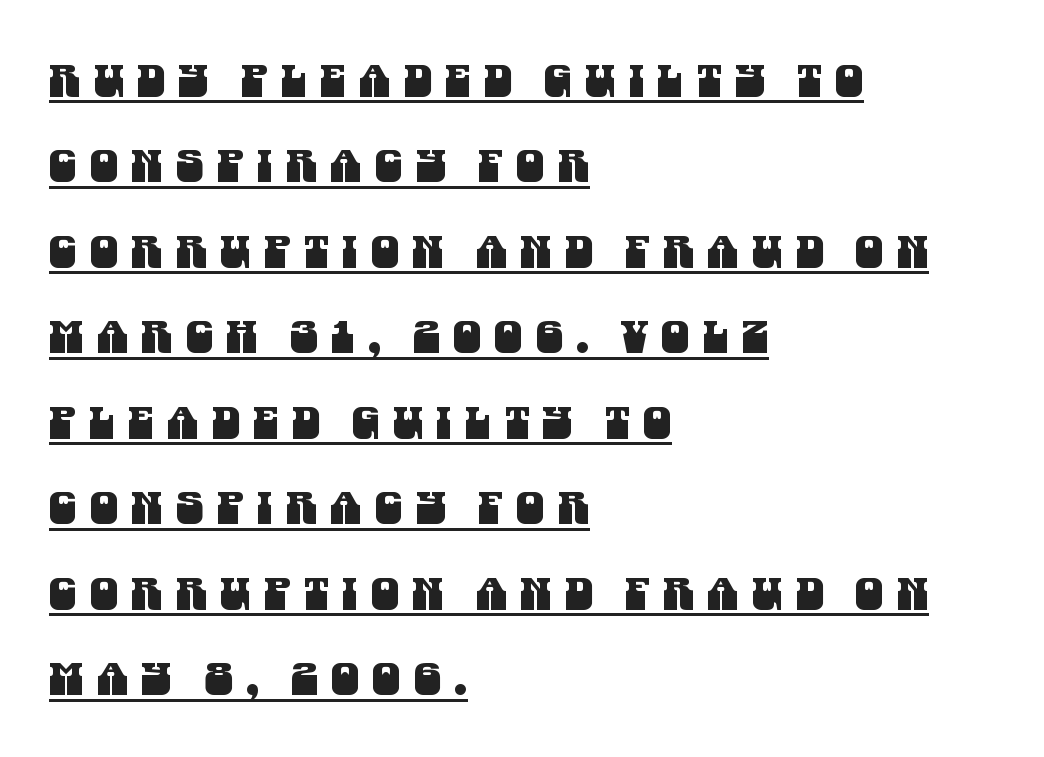
You can tell from the bare stems that sans-serif type was used. Does the copy run flush right? No — it runs flush left. Emphasis is given by a line drawn under the lettering. A typesetter would call this leading open, well beyond the default.
